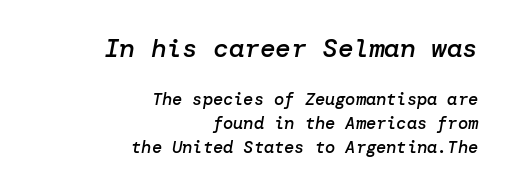
The image shows 26 px text type, italic (leaning right); set right-aligned, normal line spacing (1.4x), normal letter spacing, not underlined; the first (top) block is 1.53x larger.
